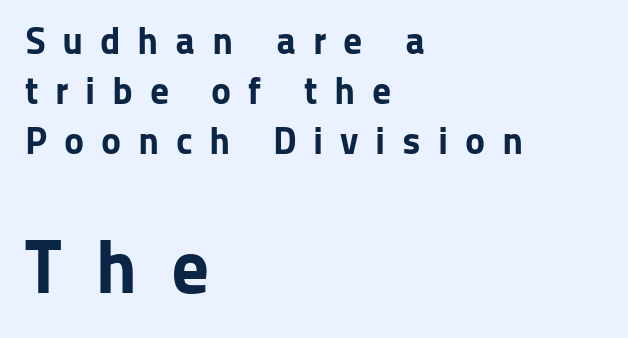
The image shows 76 px bold sans-serif type, upright; set left-aligned, normal line spacing (1.32x), unusually wide letter spacing (+0.44 em), not underlined; the second (bottom) block is 2.0x larger; low stroke contrast and a medium x-height.
